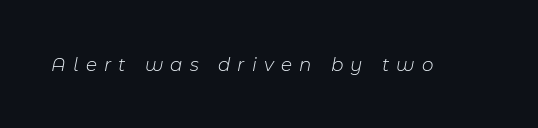
The image shows 20 px text type, italic (leaning right); set unusually wide letter spacing (+0.36 em), not underlined.
